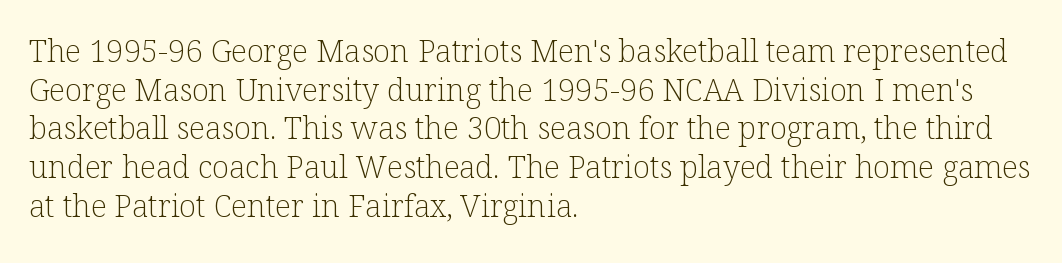
The rag falls on the right side of this text block. Look at the bottom of the vertical strokes: they flare into serifs here. On a weight scale, this lands at 450 or below. The passage shown is not underscored anywhere. The letters stand upright; this is a roman face.
